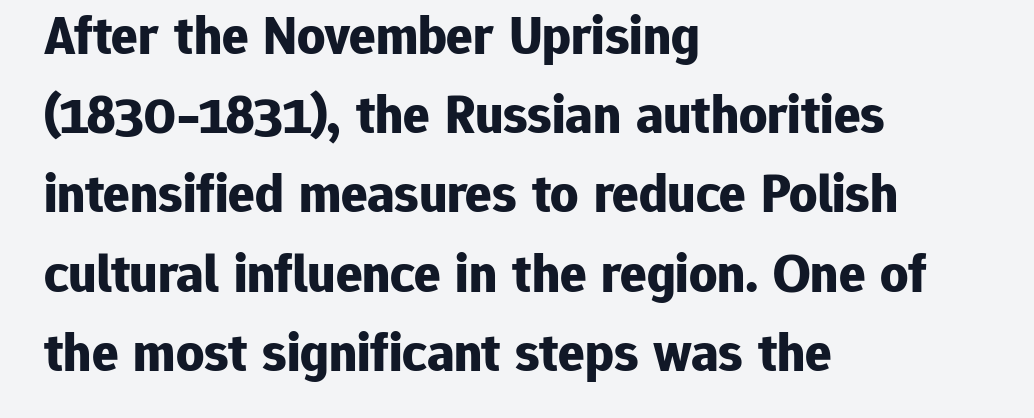
Q: Is the text bold? A: Yes.
Q: Is the text italic (slanted)? A: No, it is upright.
Q: Is the typeface a serif or a sans-serif typeface? A: Sans-serif.
Q: Is the text underlined? A: No.
Q: How is the paragraph aligned? A: Left-aligned.
Q: Is the spacing between letters normal or unusually wide? A: Normal.
Q: Is the spacing between lines tight, normal or loose? A: Normal.
Q: Width (condensed, normal, or wide)? A: Normal.
Q: Stroke contrast? A: Low.
Q: x-height? A: Medium.
Q: Monospaced? A: No.
